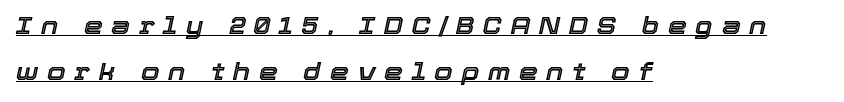
The image shows 24 px text type, italic (leaning right); set left-aligned, loose line spacing (1.93x), unusually wide letter spacing (+0.36 em), underlined.
